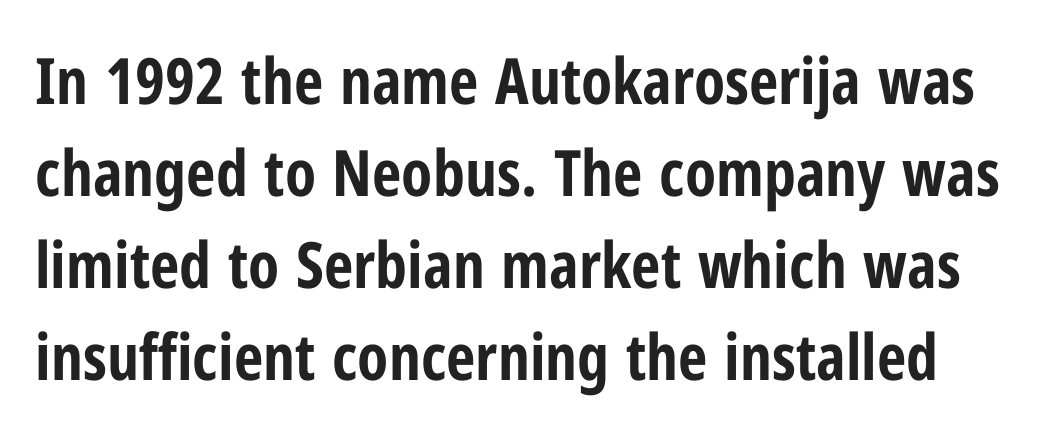
Q: Is the text bold? A: Yes.
Q: Is the text italic (slanted)? A: No, it is upright.
Q: Is the typeface a serif or a sans-serif typeface? A: Sans-serif.
Q: Is the text underlined? A: No.
Q: Is the spacing between letters normal or unusually wide? A: Normal.
Q: Is the spacing between lines tight, normal or loose? A: Normal.
Q: Width (condensed, normal, or wide)? A: Condensed.
Q: Stroke contrast? A: Low.
Q: x-height? A: Medium.
Q: Monospaced? A: No.
